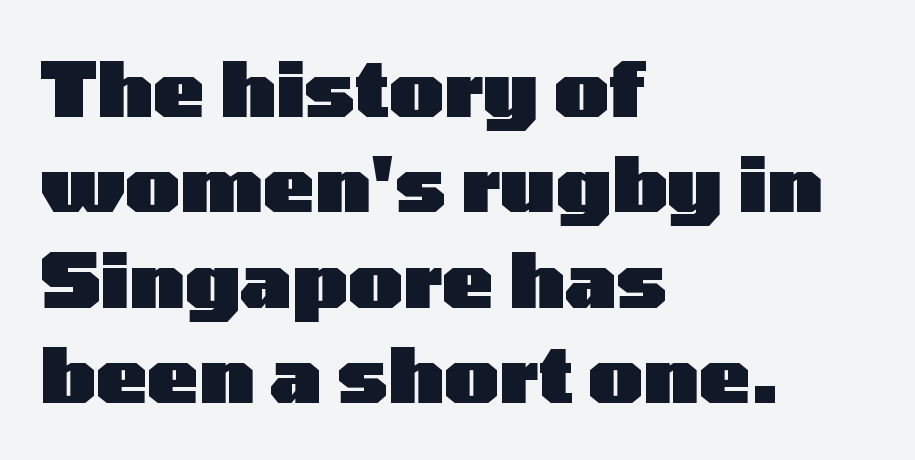
{"serif": "no", "italic": "no", "bold": "yes", "weight": "heavy", "width": "wide", "stroke_contrast": "low", "x_height": "medium", "monospaced": "no", "underline": "no", "align": "left", "line_spacing_ratio": 1.24, "letter_spacing": "normal", "letter_spacing_em": 0.0, "glyph_px": 77}
